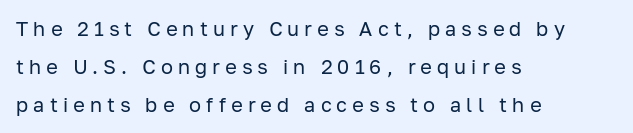
Horizontally, the lines are justified to the leading edge only. Anything drawn beneath the words? Only blank space. A typesetter would mark this as roman, not italic. Students, observe: this is what heavily led, spacious text looks like. The tracking jumps out immediately: characters are airy and widely separated.
